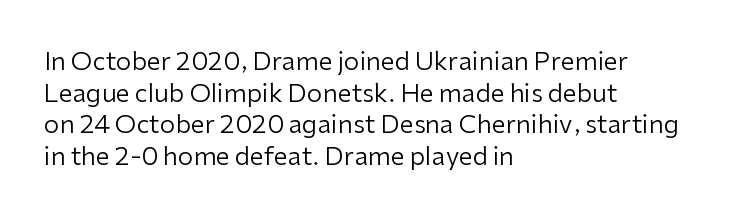
The characters are drawn with everyday or finer stroke widths. The string is rendered with underlining switched off. Leading matches the norm, producing a regular column. This sample uses plain, unmodified letter spacing.
